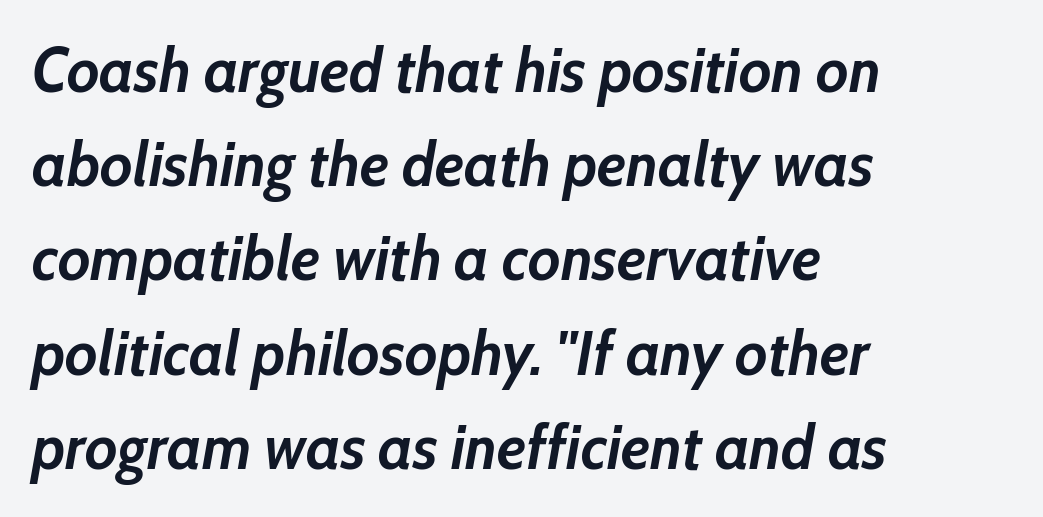
Q: Is the text bold? A: Yes.
Q: Is the text italic (slanted)? A: Yes, it leans right by about 10 degrees.
Q: Is the text underlined? A: No.
Q: How is the paragraph aligned? A: Left-aligned.
Q: Is the spacing between letters normal or unusually wide? A: Normal.
Q: Is the spacing between lines tight, normal or loose? A: Normal.
Q: Width (condensed, normal, or wide)? A: Normal.
Q: Stroke contrast? A: Low.
Q: x-height? A: Medium.
Q: Monospaced? A: No.
